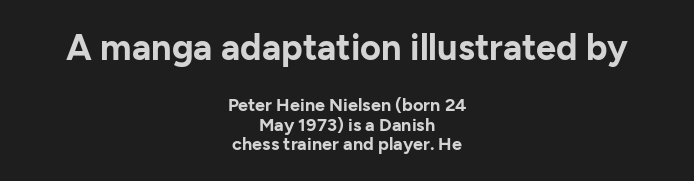
Compared with typical body copy, the letter spacing here is the same. Font category for this specimen: sans-serif. Upright lettering throughout. Successive baselines arrive quickly, one right under another. Nobody drew a line under any word here. Whoever set this made the first block the dominant, larger element.
